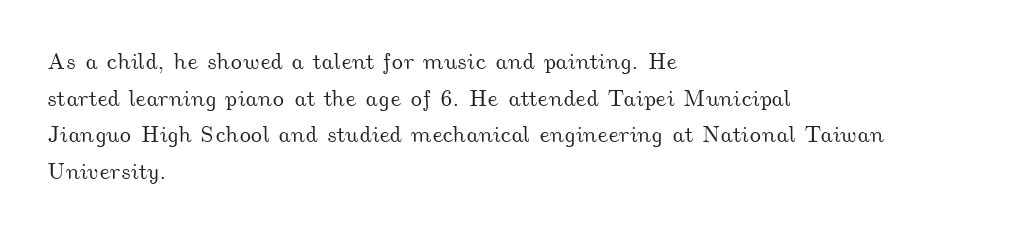
Caption: multi-line text, flush left, ragged right. Only glyphs here, with clear space below each row. Vertically, the passage feels balanced, rows spaced as you'd expect. Here the glyphs are tracked normally, forming tight word shapes.
